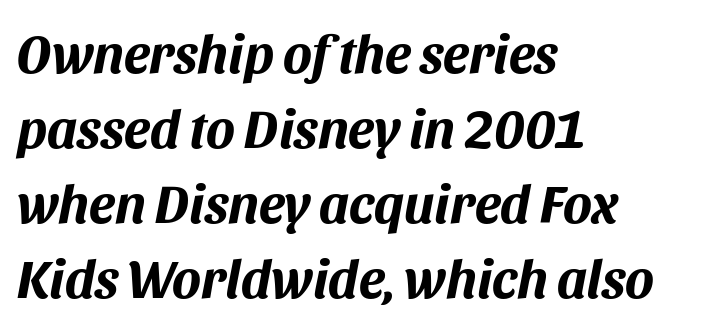
{"italic": "yes", "lean": "right", "slant_degrees": 11, "bold": "yes", "weight": "bold", "width": "normal", "stroke_contrast": "medium", "x_height": "large", "monospaced": "no", "underline": "no", "align": "left", "line_spacing": "normal", "line_spacing_ratio": 1.39, "letter_spacing": "normal", "letter_spacing_em": 0.0, "glyph_px": 54}
